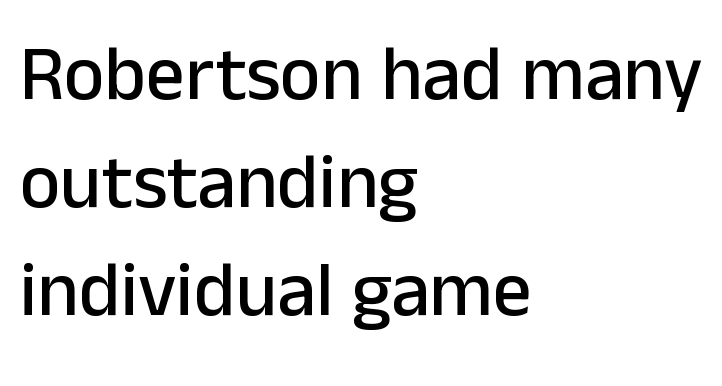
Q: Is the text italic (slanted)? A: No, it is upright.
Q: Is the typeface a serif or a sans-serif typeface? A: Sans-serif.
Q: Is the text underlined? A: No.
Q: How is the paragraph aligned? A: Left-aligned.
Q: Is the spacing between letters normal or unusually wide? A: Normal.
Q: Is the spacing between lines tight, normal or loose? A: Normal.
Q: Width (condensed, normal, or wide)? A: Normal.
Q: Stroke contrast? A: Low.
Q: x-height? A: Medium.
Q: Monospaced? A: No.
